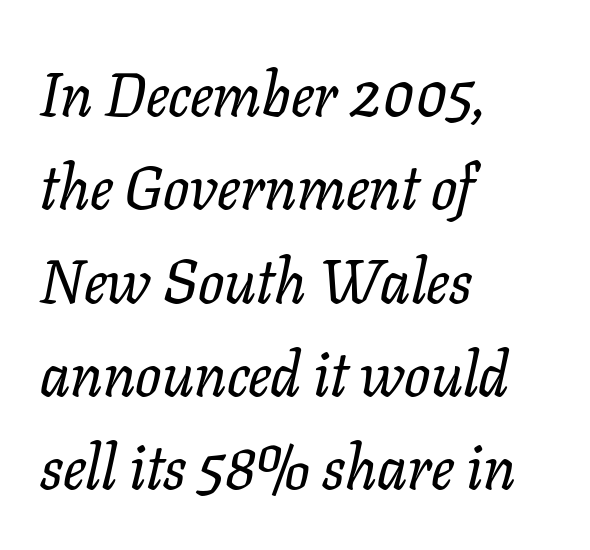
{"serif": "yes", "italic": "yes", "lean": "right", "slant_degrees": 11, "width": "normal", "stroke_contrast": "low", "x_height": "medium", "monospaced": "no", "underline": "no", "align": "left", "line_spacing": "normal", "line_spacing_ratio": 1.53, "letter_spacing": "normal", "letter_spacing_em": 0.0, "glyph_px": 61}
